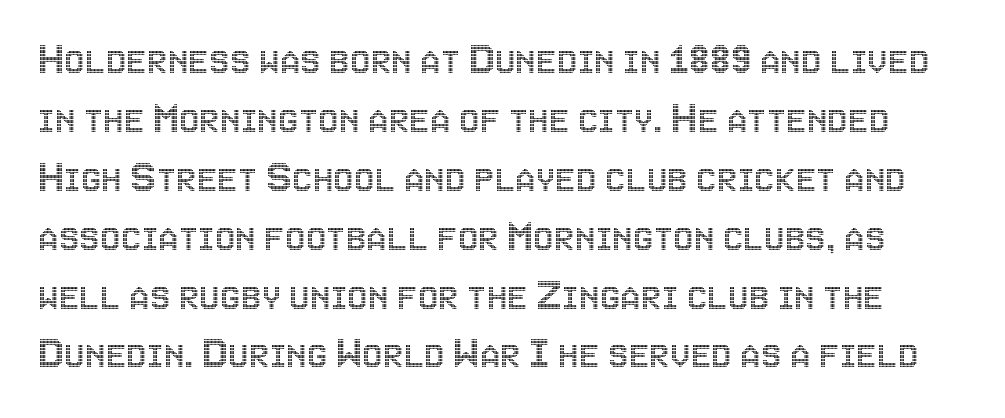
Q: Is the text italic (slanted)? A: No, it is upright.
Q: Is the text underlined? A: No.
Q: Is the spacing between letters normal or unusually wide? A: Normal.
Q: Is the spacing between lines tight, normal or loose? A: Normal.
Q: Width (condensed, normal, or wide)? A: Condensed.
Q: x-height? A: Large.
Q: Monospaced? A: No.
